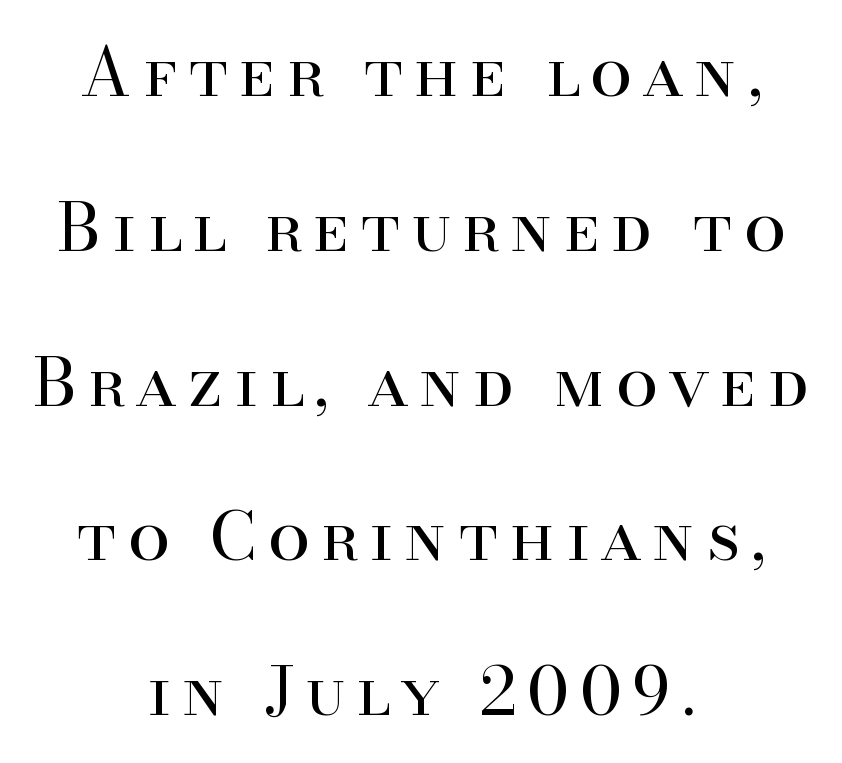
The image shows 67 px regular-weight serif type, upright; set centered, loose line spacing (2.31x), not underlined; high stroke contrast and a small x-height.
